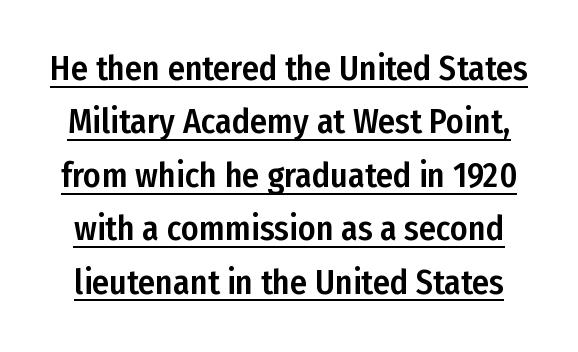
The image shows 34 px condensed sans-serif type, upright; set normal line spacing (1.57x), normal letter spacing, underlined; low stroke contrast and a medium x-height.
